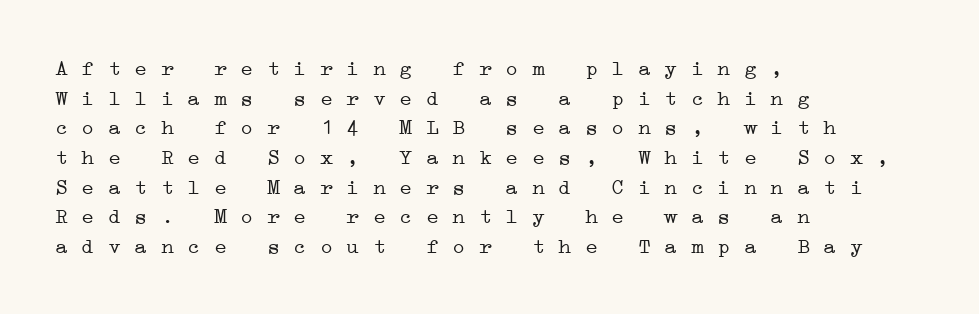
Decoration check: the copy has no underline. No letter is thick-stroked: the sample isn't bold. What's the leading like? Ordinary, nothing unusual. The ragged edge is on the right, which tells us the setting is flush left. Compared with typical body copy, the letter spacing here is the same.
